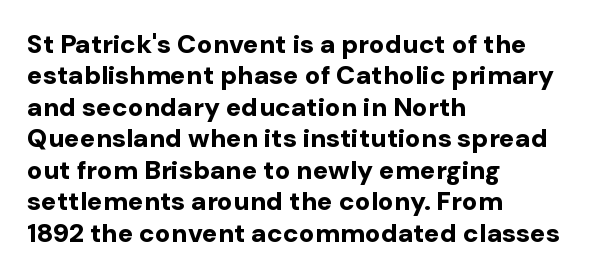
{"italic": "no", "bold": "yes", "underline": "no", "align": "left", "line_spacing_ratio": 1.21, "letter_spacing": "normal", "letter_spacing_em": 0.0, "glyph_px": 26}
